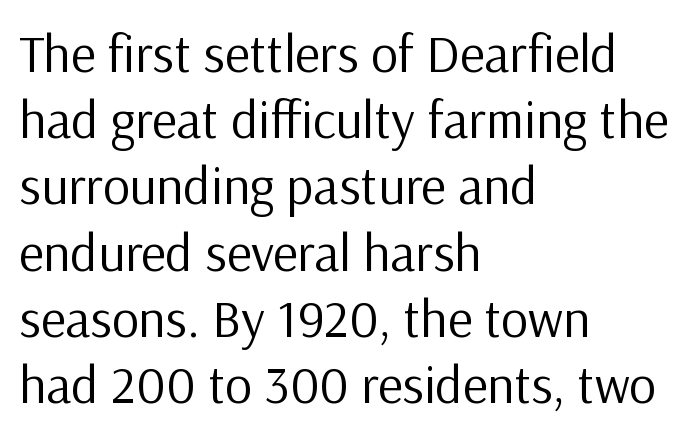
The image shows 53 px regular-weight sans-serif type, upright; set left-aligned, normal line spacing (1.25x), normal letter spacing, not underlined; low stroke contrast and a medium x-height.
